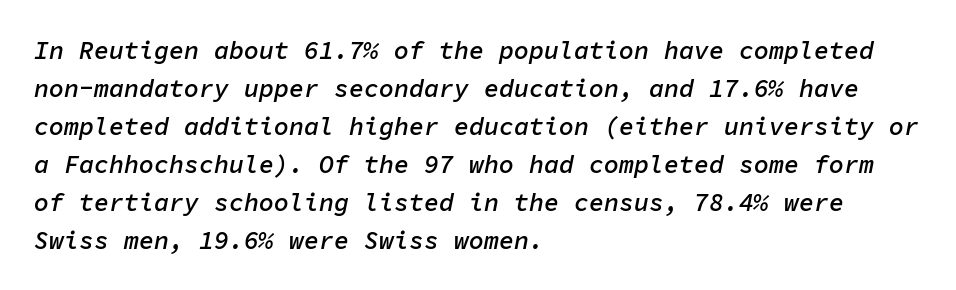
Emphasis-style slanted type is in use. Type without underlining. How heavy is the stroke? Medium-heavy — a semibold, shy of bold. The text block is weighted toward the left margin, trailing off unevenly rightward. The gaps between neighbouring characters are ordinary and unremarkable.
